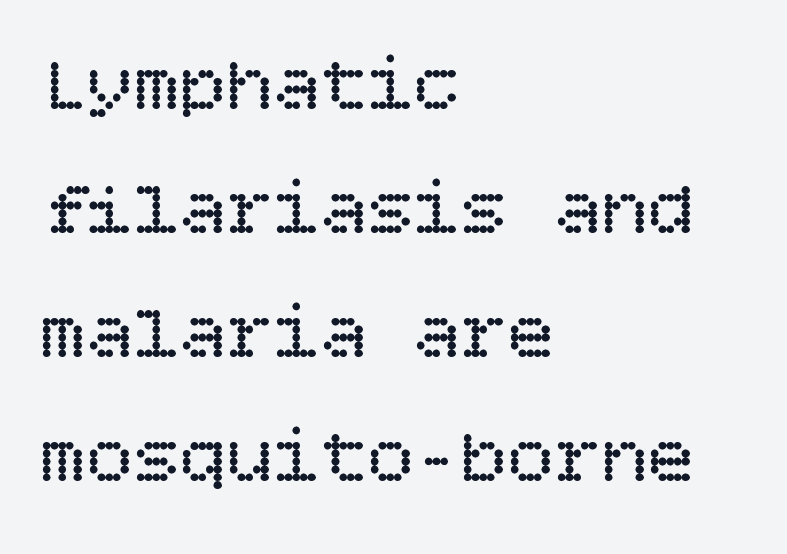
Q: Is the text bold? A: No.
Q: Is the text italic (slanted)? A: No, it is upright.
Q: Is the text underlined? A: No.
Q: How is the paragraph aligned? A: Left-aligned.
Q: Is the spacing between letters normal or unusually wide? A: Normal.
Q: Is the spacing between lines tight, normal or loose? A: Normal.
Q: Width (condensed, normal, or wide)? A: Normal.
Q: Stroke contrast? A: Low.
Q: x-height? A: Large.
